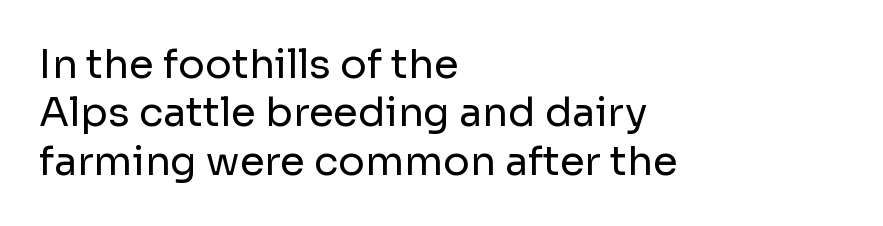
Q: Is the text bold? A: No.
Q: Is the text italic (slanted)? A: No, it is upright.
Q: Is the typeface a serif or a sans-serif typeface? A: Sans-serif.
Q: Is the text underlined? A: No.
Q: How is the paragraph aligned? A: Left-aligned.
Q: Is the spacing between letters normal or unusually wide? A: Normal.
Q: Width (condensed, normal, or wide)? A: Normal.
Q: Stroke contrast? A: Low.
Q: x-height? A: Medium.
Q: Monospaced? A: No.
